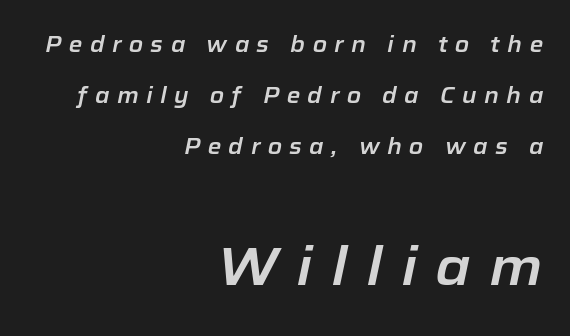
Q: Is the text italic (slanted)? A: Yes, it leans right by about 12 degrees.
Q: Is the text underlined? A: No.
Q: How is the paragraph aligned? A: Right-aligned.
Q: Is the spacing between letters normal or unusually wide? A: Unusually wide.
Q: Is the spacing between lines tight, normal or loose? A: Loose.
Q: Which block of text is set in a larger size, the first (top) or the second (bottom)? A: The second (bottom) one.
Q: Width (condensed, normal, or wide)? A: Normal.
Q: Stroke contrast? A: Low.
Q: x-height? A: Medium.
Q: Monospaced? A: No.
